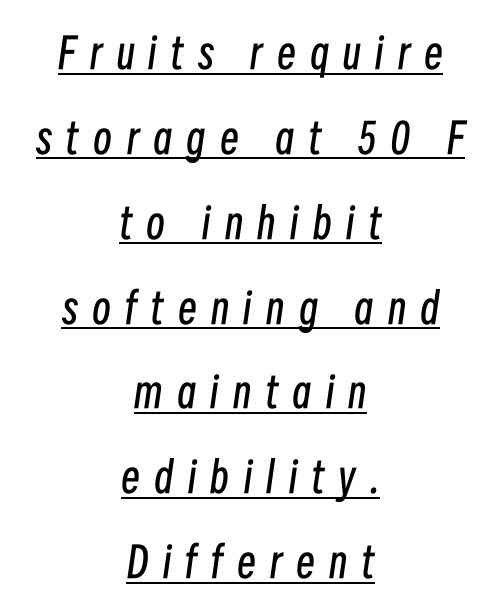
Bold? No — there's no thickening of the strokes. Underlined type. Observe the wide spacing: letters keep a clear distance from each other. Which margin do the lines hug? Neither — every line sits in the middle. Is this a fixed-width face? No — the glyphs have proportional, varying widths. The rendering uses a large line-height, opening up the rows.
